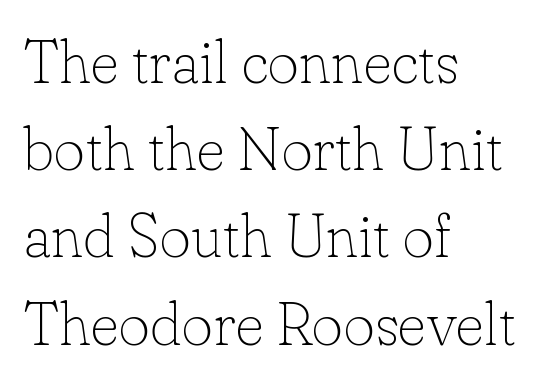
Do the letters lean? They stand straight. Letter spacing: default. The block of text has a typical density, with ordinary space between rows. This is serif lettering, the kind often seen in printed books. Check the space under the baseline: it is left empty. A typesetter would call this proportional, since set widths differ per character.
